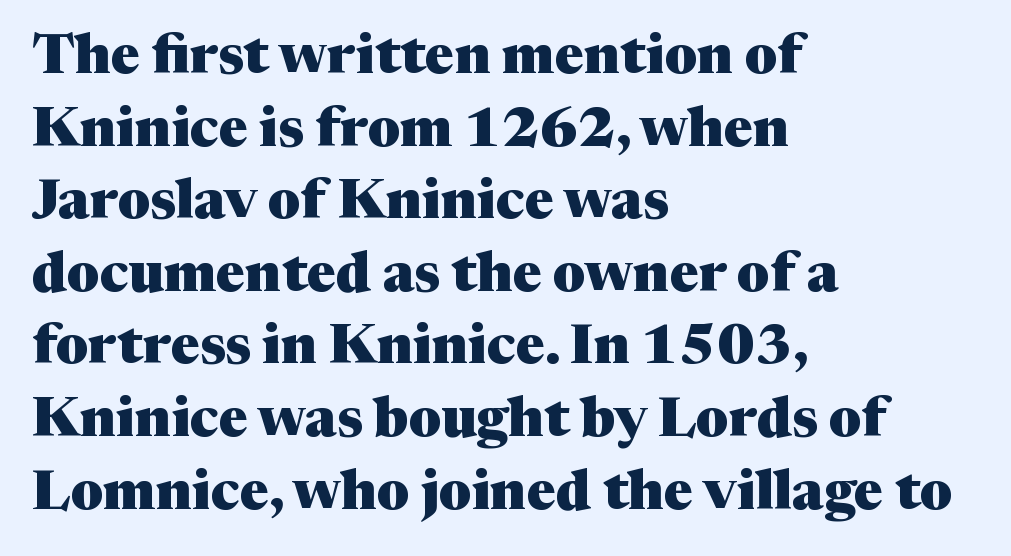
Q: Is the text bold? A: Yes.
Q: Is the text italic (slanted)? A: No, it is upright.
Q: Is the typeface a serif or a sans-serif typeface? A: Serif.
Q: Is the text underlined? A: No.
Q: How is the paragraph aligned? A: Left-aligned.
Q: Is the spacing between letters normal or unusually wide? A: Normal.
Q: Is the spacing between lines tight, normal or loose? A: Normal.
Q: Width (condensed, normal, or wide)? A: Normal.
Q: Stroke contrast? A: Medium.
Q: x-height? A: Medium.
Q: Monospaced? A: No.
